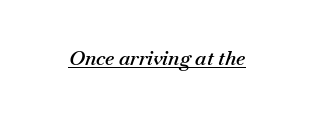
This sample uses an oblique cut, with every glyph tilted off the vertical. In terms of letterspacing, this is plain default setting. The font is running at a semibold setting, under full bold. Underline: present.
